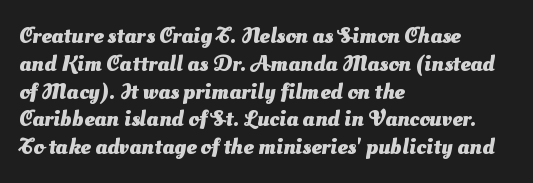
Just letters on the line, the space beneath them empty. Standard letterfit; no display-style spreading of the glyphs. Is the type bold? Yes — the strokes are clearly thick and heavy. The ragged edge is on the right, which tells us the setting is flush left.
